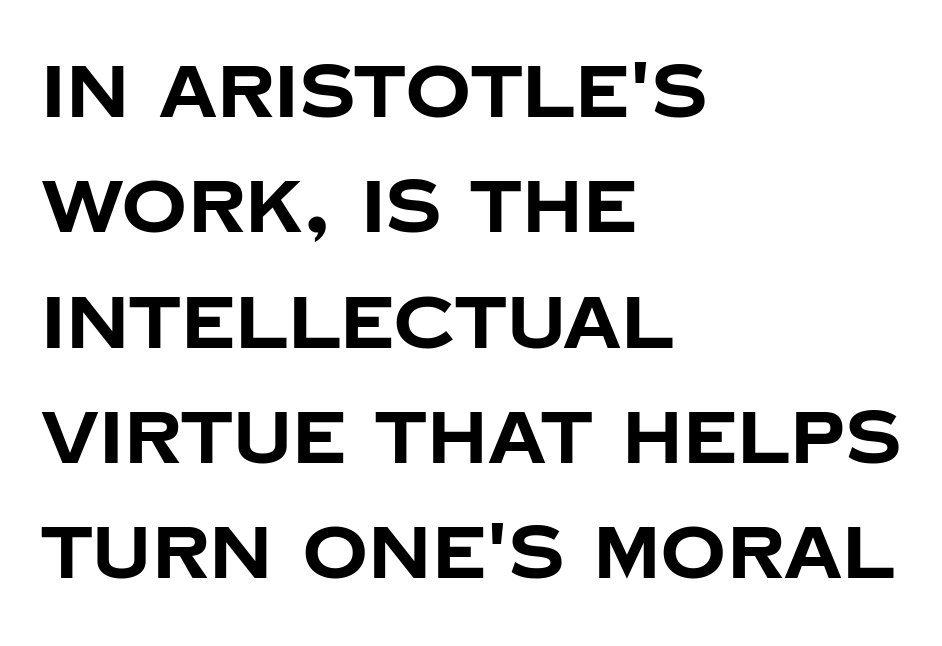
Q: Is the text bold? A: Yes.
Q: Is the text italic (slanted)? A: No, it is upright.
Q: Is the typeface a serif or a sans-serif typeface? A: Sans-serif.
Q: Is the text underlined? A: No.
Q: How is the paragraph aligned? A: Left-aligned.
Q: Is the spacing between letters normal or unusually wide? A: Normal.
Q: Is the spacing between lines tight, normal or loose? A: Normal.
Q: Width (condensed, normal, or wide)? A: Normal.
Q: Stroke contrast? A: Low.
Q: x-height? A: Large.
Q: Monospaced? A: No.
